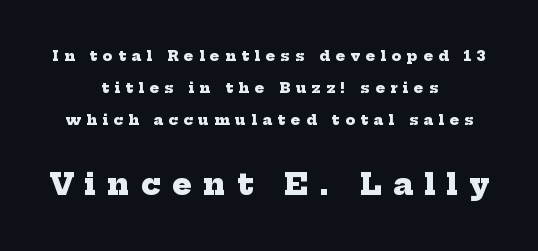
{"serif": "yes", "bold": "yes", "weight": "heavy", "width": "normal", "stroke_contrast": "low", "x_height": "medium", "monospaced": "no", "underline": "no", "align": "center", "line_spacing": "loose", "line_spacing_ratio": 2.29, "letter_spacing": "wide", "letter_spacing_em": 0.4, "larger_block": "second", "size_ratio": 2.07, "glyph_px": 29}
